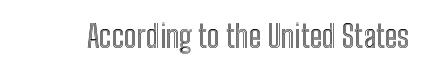
Q: Is the text italic (slanted)? A: No, it is upright.
Q: Is the text underlined? A: No.
Q: Is the spacing between letters normal or unusually wide? A: Normal.
Q: Width (condensed, normal, or wide)? A: Condensed.
Q: x-height? A: Medium.
Q: Monospaced? A: No.
